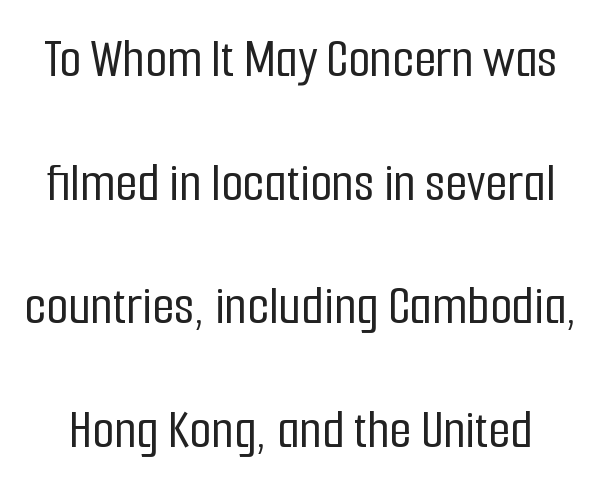
{"serif": "no", "italic": "no", "width": "condensed", "stroke_contrast": "low", "x_height": "medium", "monospaced": "no", "underline": "no", "line_spacing": "loose", "line_spacing_ratio": 2.17, "letter_spacing": "normal", "letter_spacing_em": 0.0, "glyph_px": 57}
